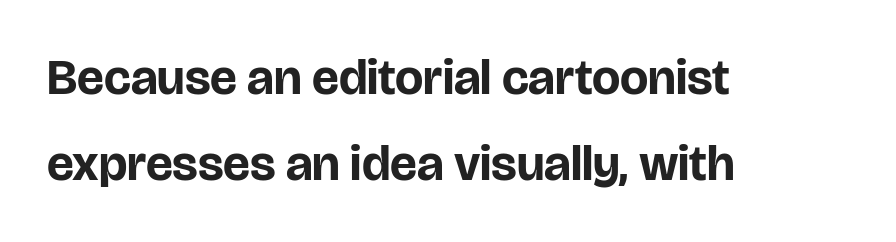
Q: Is the text bold? A: Yes.
Q: Is the text italic (slanted)? A: No, it is upright.
Q: Is the typeface a serif or a sans-serif typeface? A: Sans-serif.
Q: Is the text underlined? A: No.
Q: How is the paragraph aligned? A: Left-aligned.
Q: Is the spacing between letters normal or unusually wide? A: Normal.
Q: Width (condensed, normal, or wide)? A: Normal.
Q: Stroke contrast? A: Low.
Q: x-height? A: Large.
Q: Monospaced? A: No.
